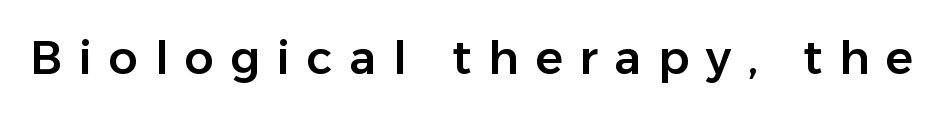
The words here are not underlined. The passage shown is typed in a proportional face where columns would drift. Observe the absence of serifs on each vertical stroke in this sample. The passage shown has open, widely tracked lettering throughout. Quick note: not italic, upright.
